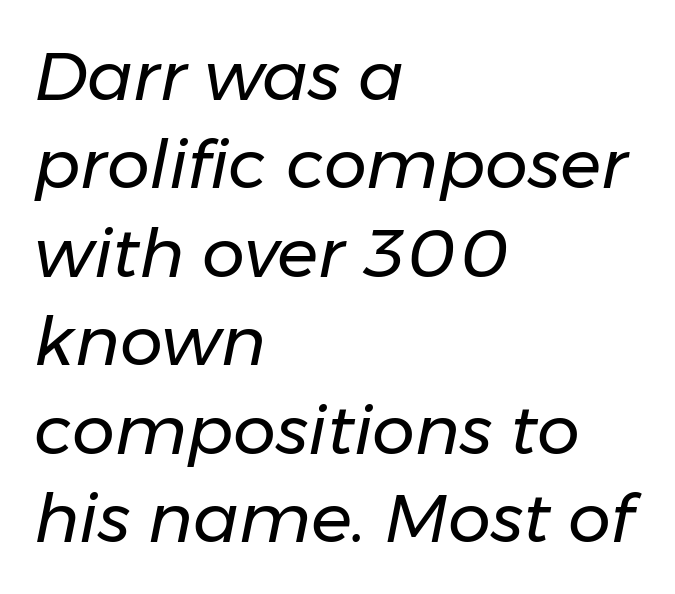
The image shows 68 px regular-weight type, italic (leaning right); set left-aligned, normal line spacing (1.3x), normal letter spacing, not underlined; low stroke contrast and a medium x-height.
